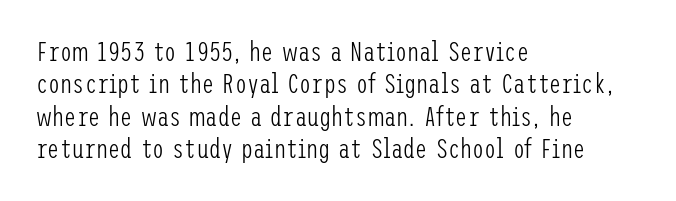
Q: Is the text bold? A: No.
Q: Is the text italic (slanted)? A: No, it is upright.
Q: Is the text underlined? A: No.
Q: How is the paragraph aligned? A: Left-aligned.
Q: Is the spacing between letters normal or unusually wide? A: Normal.
